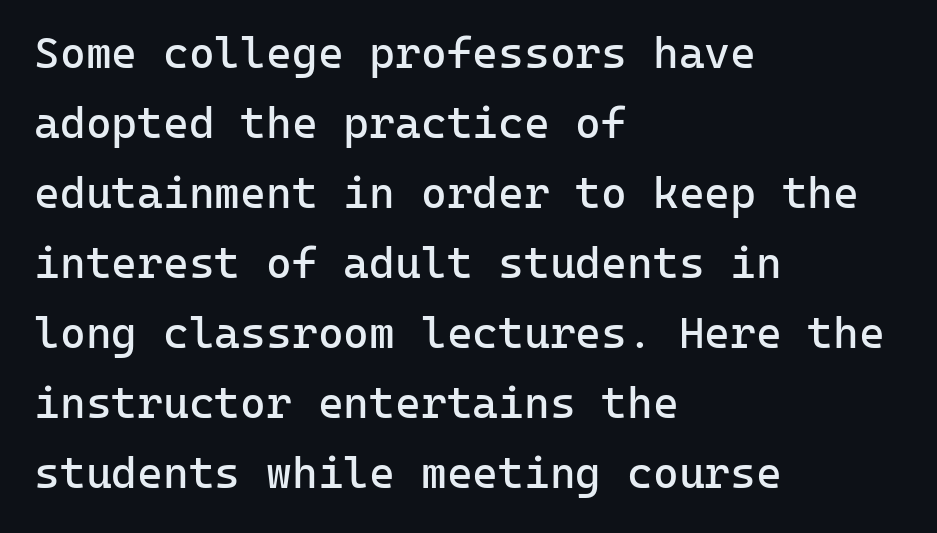
Does the copy run flush right? No — it runs flush left. The specimen reads as upright at a glance. This sample uses plain, unmodified letter spacing. The cut favours lightness, reaching ordinary text weight at its darkest. Each row of text sits above clean, open space. The rendering uses typewriter-style spacing with identical character cells.
